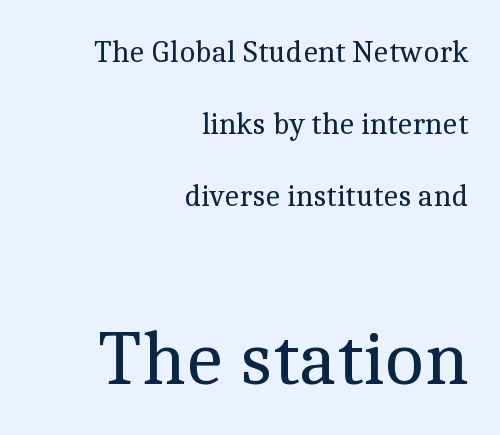
The image shows 77 px regular-weight serif type, upright; set right-aligned, loose line spacing (2.33x), normal letter spacing, not underlined; the second (bottom) block is 2.48x larger; a medium x-height.
